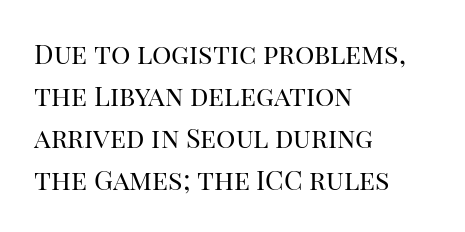
{"italic": "no", "bold": "no", "underline": "no", "align": "left", "line_spacing": "normal", "line_spacing_ratio": 1.56, "letter_spacing": "normal", "letter_spacing_em": 0.0, "glyph_px": 27}
